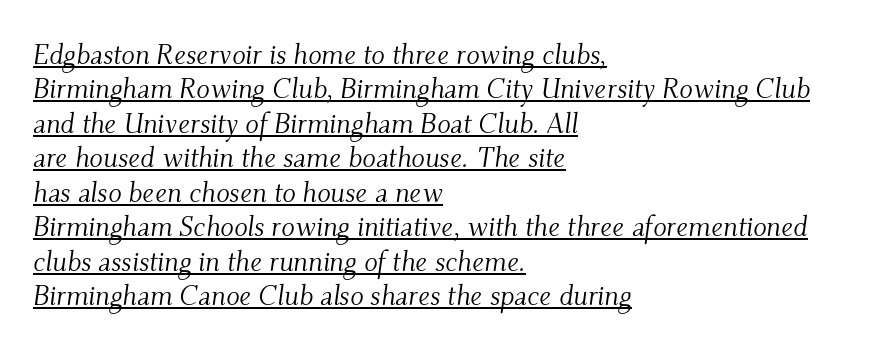
Q: Is the text bold? A: No.
Q: Is the text italic (slanted)? A: Yes, it leans right by about 9 degrees.
Q: Is the typeface a serif or a sans-serif typeface? A: Serif.
Q: Is the text underlined? A: Yes.
Q: How is the paragraph aligned? A: Left-aligned.
Q: Is the spacing between letters normal or unusually wide? A: Normal.
Q: Width (condensed, normal, or wide)? A: Normal.
Q: Stroke contrast? A: Medium.
Q: x-height? A: Small.
Q: Monospaced? A: No.
